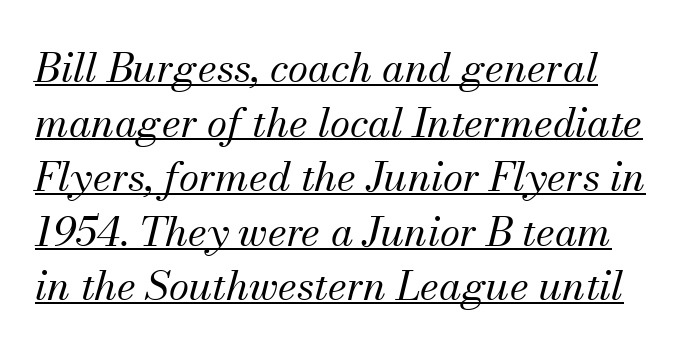
The vertical gap from one line to the next is medium. Regarding serifs, this sample has them. Think of a printed novel: that variable character pitch is what you see here. The font sits on the lighter half of the weight spectrum, regular included. Tracking value appears to be zero — textbook default spacing.
